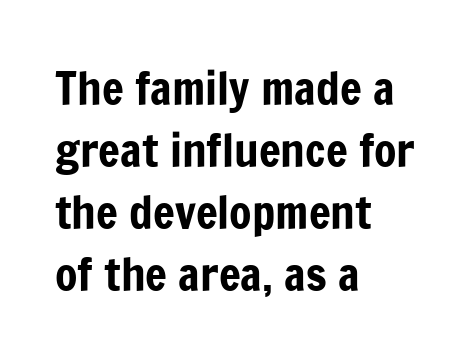
The image shows 46 px condensed sans-serif type, upright; set left-aligned, normal line spacing (1.35x), normal letter spacing, not underlined; low stroke contrast and a medium x-height.
